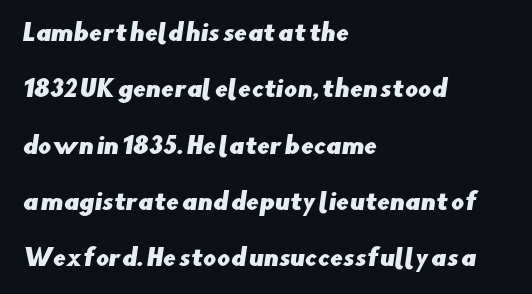
Words float on clear page, feet unadorned. Each line starts at the same left margin while the right side varies. No extra tracking has been applied to these lines. What's the leading like? Stretched, with rows far apart.
